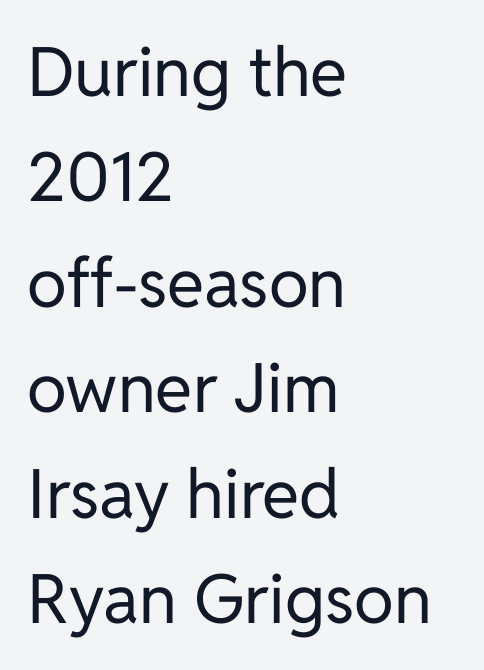
Does the lettering tilt? It doesn't — this is upright. Here the designer chose a conventional face with non-uniform glyph widths. This is not heavy type; no bold has been used. Examine the stroke ends and you'll find no serifs.
